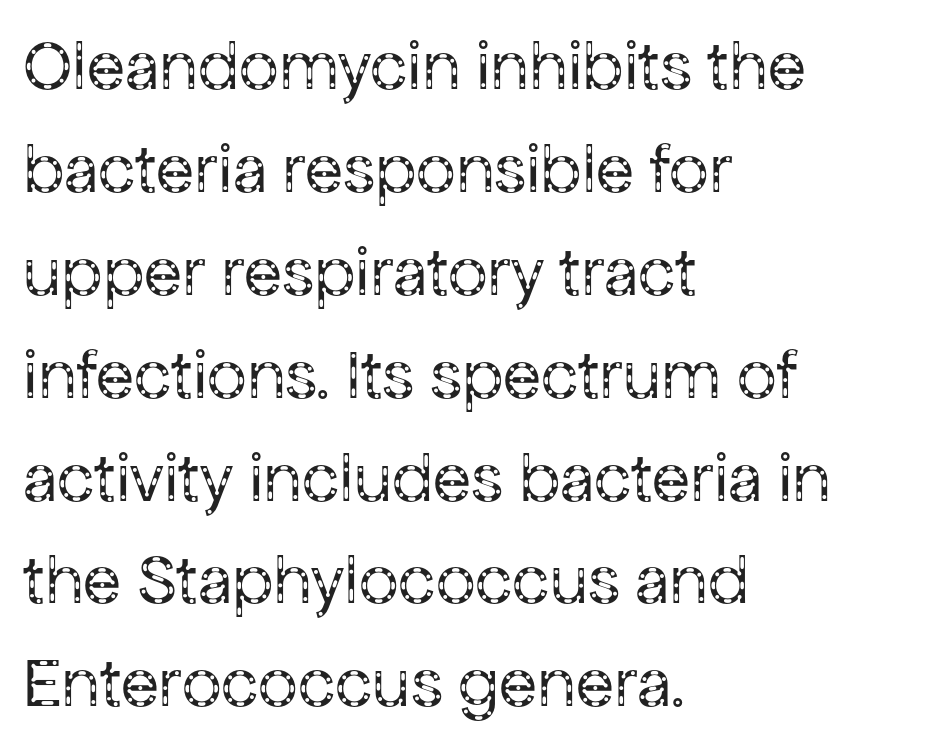
Horizontal bands of white between lines are of average thickness. Vertical stems look standard width or narrower in stroke. The text block is weighted toward the left margin, trailing off unevenly rightward. What stands out about the letter spacing? Nothing — it is the standard amount. Posture: straight, roman, zero tilt.
